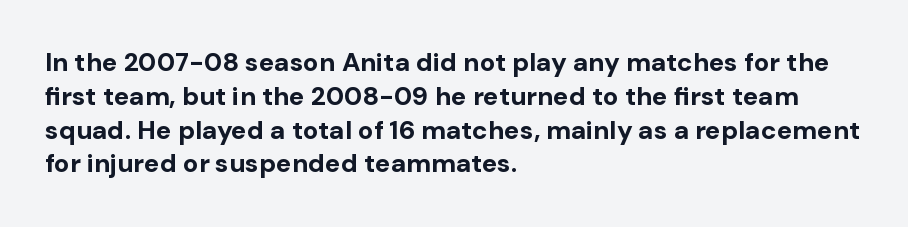
{"italic": "no", "bold": "yes", "underline": "no", "align": "left", "line_spacing": "normal", "line_spacing_ratio": 1.3, "letter_spacing": "normal", "letter_spacing_em": 0.0, "glyph_px": 26}
